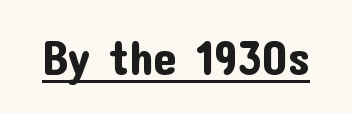
Notice how the stems are strictly vertical — no italics here. Examine the stroke ends and you'll find no serifs. You can see a thin bar hugging the bottom of the glyphs. The tracking reads as untouched default to a designer's eye. Note the varied advance widths — an 'i' is clearly narrower than an 'm'.
